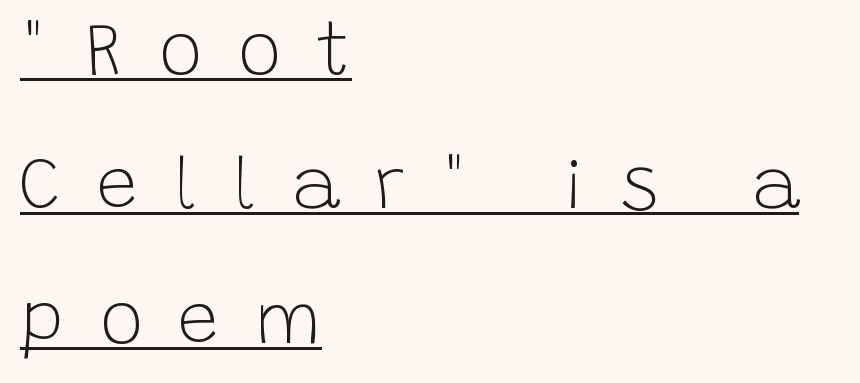
The image shows 73 px light sans-serif type, upright; set left-aligned, line spacing 1.84x, unusually wide letter spacing (+0.49 em), underlined; low stroke contrast and a large x-height.
